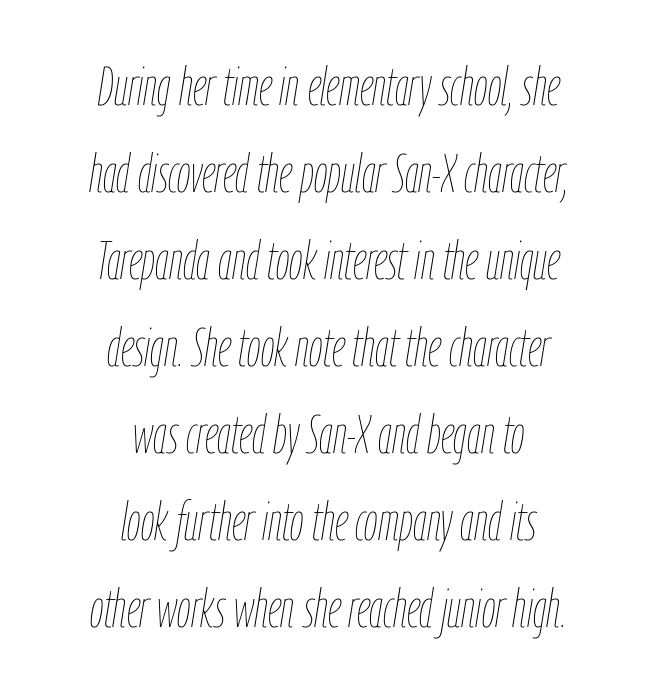
The specimen omits any rule beneath the text block's lines. Think of a printed novel: that variable character pitch is what you see here. The line texture is even and compact thanks to regular tracking. These lines stack symmetrically, like a column narrowing and widening about its center.
